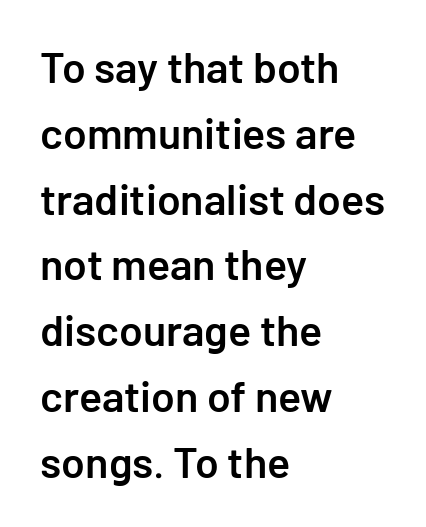
Does the weight exceed regular? Yes, but only to semibold. Each new line begins a customary step beneath the previous one. Characters follow at the spacing the type designer built in. The passage is arranged the way most books set body copy — flush left.
